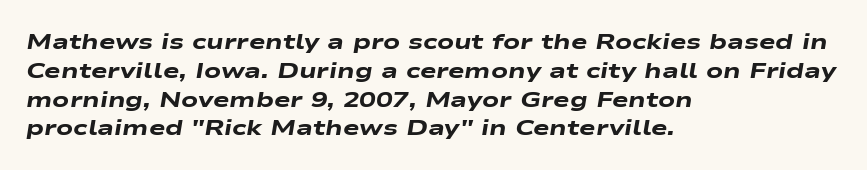
Q: Is the text bold? A: Yes.
Q: Is the text italic (slanted)? A: Yes, it leans right by about 9 degrees.
Q: Is the text underlined? A: No.
Q: How is the paragraph aligned? A: Left-aligned.
Q: Is the spacing between letters normal or unusually wide? A: Normal.
Q: Is the spacing between lines tight, normal or loose? A: Normal.
